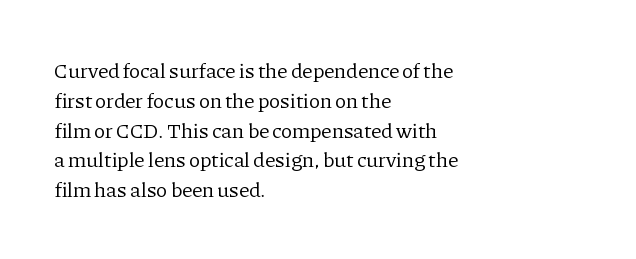
Q: Is the text bold? A: No.
Q: Is the text italic (slanted)? A: No, it is upright.
Q: Is the text underlined? A: No.
Q: How is the paragraph aligned? A: Left-aligned.
Q: Is the spacing between letters normal or unusually wide? A: Normal.
Q: Is the spacing between lines tight, normal or loose? A: Normal.
